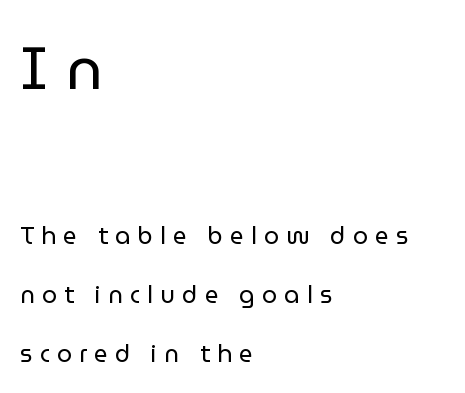
Loosely led — the rows are spread out. A typesetter would call this proportional, since set widths differ per character. This layout puts the oversized block above and the modest block below. The font is comparable to plain body text, perhaps lighter. Examine the stroke ends and you'll find no serifs.
